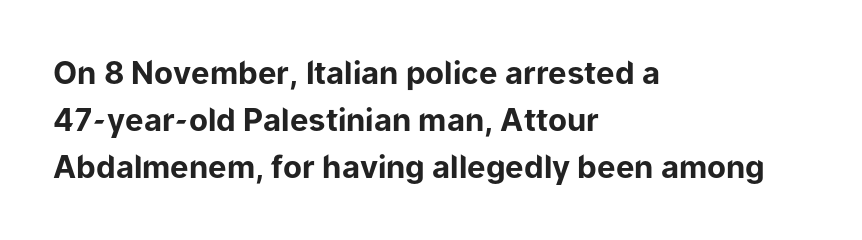
The image shows 31 px bold sans-serif type, upright; set left-aligned, normal line spacing (1.52x), normal letter spacing, not underlined; low stroke contrast and a medium x-height.
